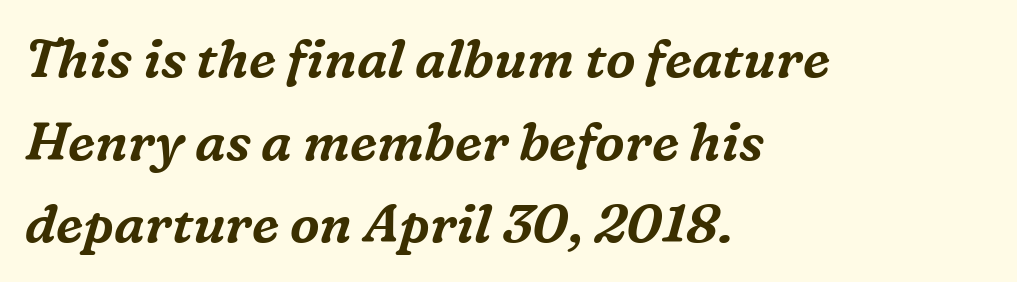
Note: serifs present on the glyphs. If you drew a line through each stem, it would be angled. This sample is left-justified, so line endings fall wherever the words run out. Words float on clear page, feet unadorned. The passage shown stacks its lines at a standard gap.
